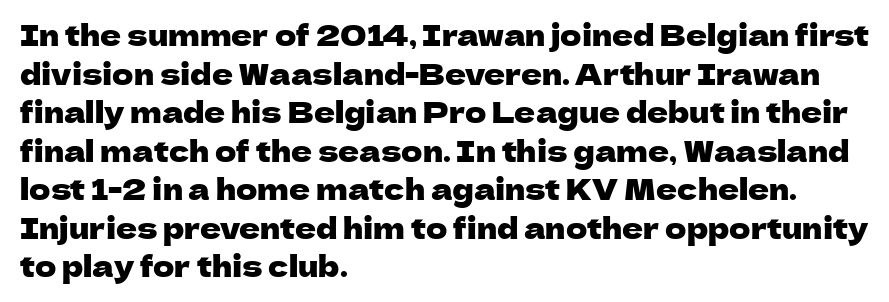
{"serif": "no", "italic": "no", "width": "normal", "stroke_contrast": "low", "x_height": "medium", "monospaced": "no", "underline": "no", "align": "left", "line_spacing": "normal", "line_spacing_ratio": 1.33, "letter_spacing": "normal", "letter_spacing_em": 0.0, "glyph_px": 29}
